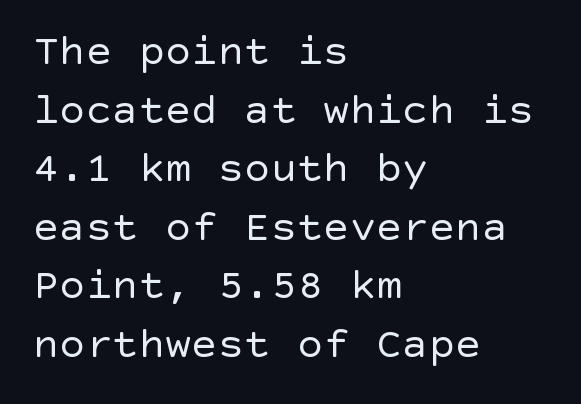
Q: Is the text bold? A: No.
Q: Is the text italic (slanted)? A: No, it is upright.
Q: Is the typeface a serif or a sans-serif typeface? A: Sans-serif.
Q: Is the text underlined? A: No.
Q: How is the paragraph aligned? A: Left-aligned.
Q: Is the spacing between letters normal or unusually wide? A: Normal.
Q: Is the spacing between lines tight, normal or loose? A: Normal.
Q: Width (condensed, normal, or wide)? A: Normal.
Q: x-height? A: Large.
